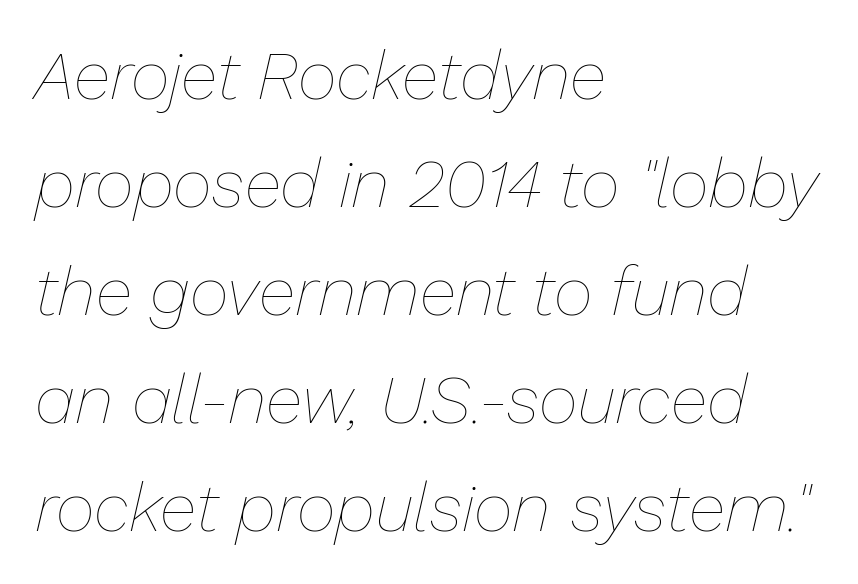
The image shows 68 px thin type, italic (leaning right); set left-aligned, normal line spacing (1.59x), normal letter spacing, not underlined; low stroke contrast and a medium x-height.
